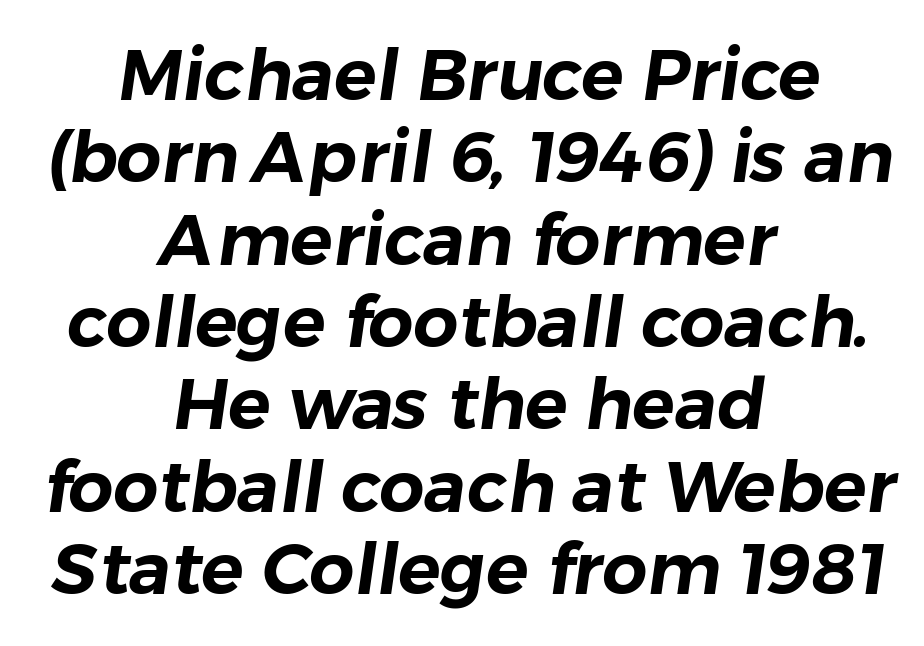
{"serif": "no", "width": "normal", "stroke_contrast": "low", "x_height": "medium", "monospaced": "no", "underline": "no", "align": "center", "line_spacing_ratio": 1.16, "letter_spacing": "normal", "letter_spacing_em": 0.0, "glyph_px": 71}
